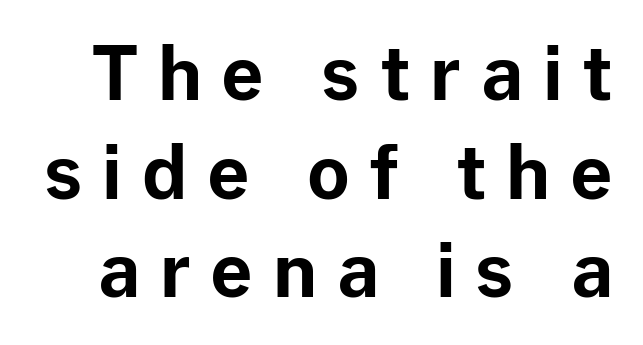
{"serif": "no", "italic": "no", "bold": "yes", "weight": "bold", "width": "normal", "stroke_contrast": "low", "x_height": "medium", "monospaced": "no", "underline": "no", "line_spacing": "normal", "line_spacing_ratio": 1.35, "letter_spacing": "wide", "letter_spacing_em": 0.27, "glyph_px": 73}
